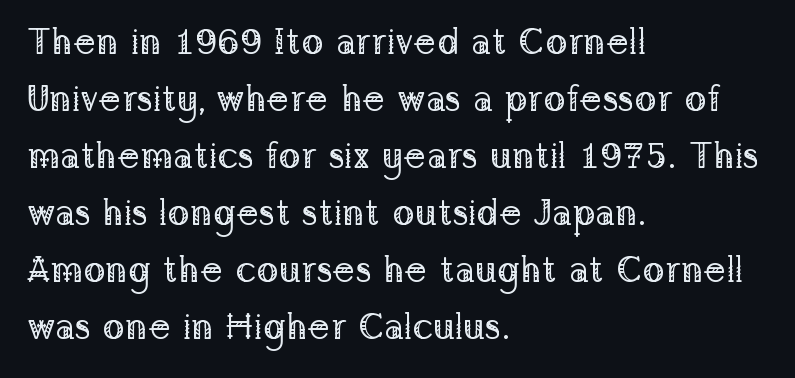
Nothing unusual about the tracking: characters are spaced as the font intends. Horizontally, the lines are justified to the leading edge only. These lines are composed in type with serifs. The space beneath each line is pristine and unruled. These lines sit exactly where default settings would place them. Do the characters align in a grid? No, the font is proportional.
